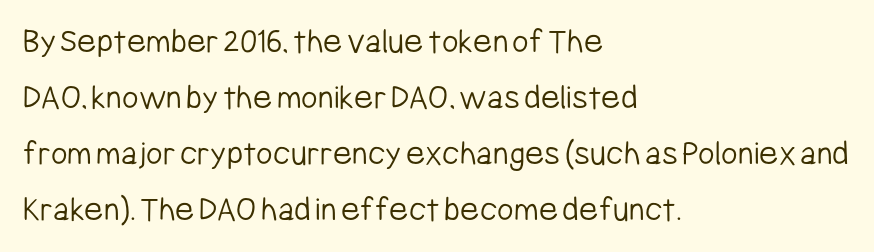
The image shows 36 px light, condensed sans-serif type, upright; set left-aligned, normal line spacing (1.56x), normal letter spacing, not underlined; low stroke contrast and a medium x-height.
